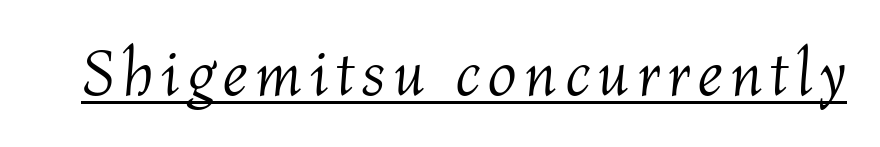
{"italic": "yes", "lean": "right", "slant_degrees": 4, "bold": "no", "weight": "light", "width": "normal", "stroke_contrast": "medium", "x_height": "medium", "monospaced": "no", "underline": "yes", "glyph_px": 65}
